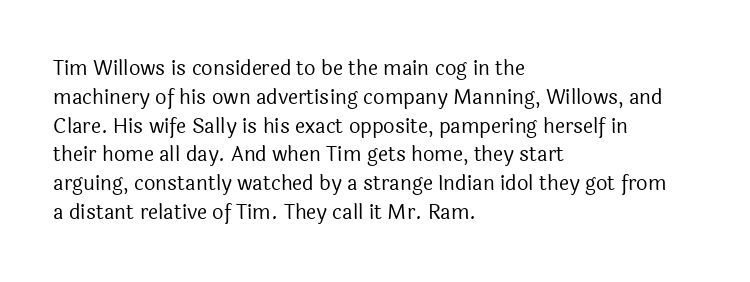
The image shows 20 px text type, upright; set left-aligned, normal line spacing (1.44x), normal letter spacing, not underlined.
